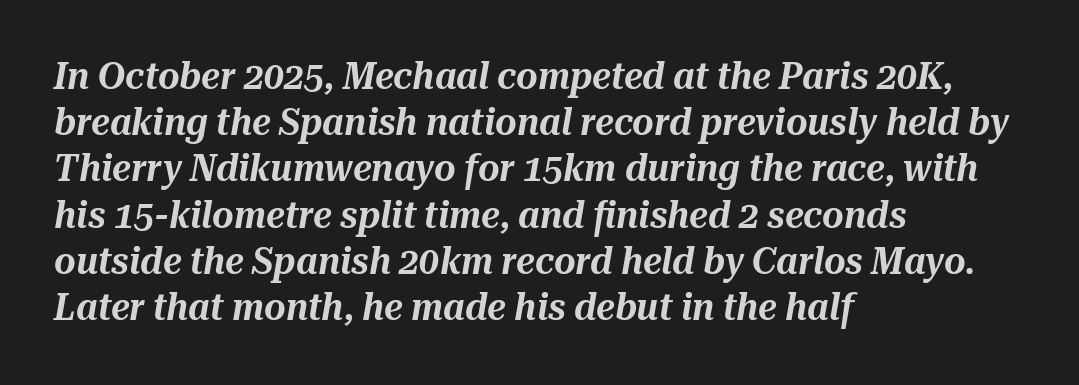
Q: Is the text italic (slanted)? A: Yes, it leans right by about 10 degrees.
Q: Is the text underlined? A: No.
Q: How is the paragraph aligned? A: Left-aligned.
Q: Is the spacing between letters normal or unusually wide? A: Normal.
Q: Is the spacing between lines tight, normal or loose? A: Normal.
Q: Width (condensed, normal, or wide)? A: Normal.
Q: Stroke contrast? A: Medium.
Q: x-height? A: Medium.
Q: Monospaced? A: No.
